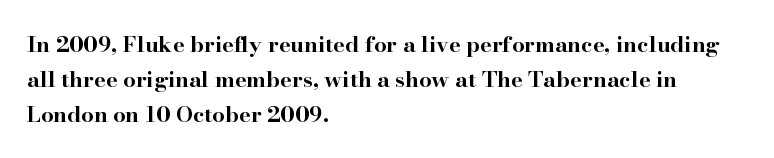
The image shows 22 px bold type, upright; set left-aligned, normal line spacing (1.59x), normal letter spacing, not underlined.
